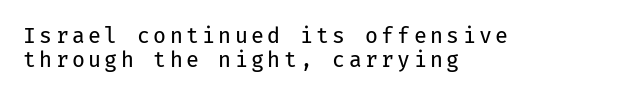
{"italic": "no", "bold": "no", "underline": "no", "align": "left", "line_spacing": "tight", "line_spacing_ratio": 1.13, "glyph_px": 21}
